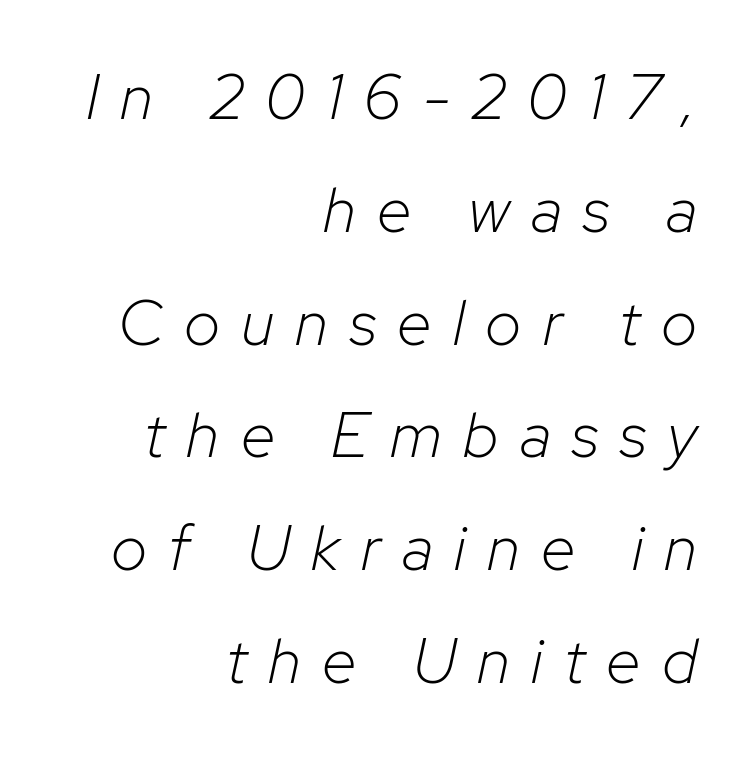
The image shows 63 px light type, italic (leaning right); set right-aligned, line spacing 1.79x, unusually wide letter spacing (+0.34 em), not underlined; low stroke contrast and a medium x-height.
